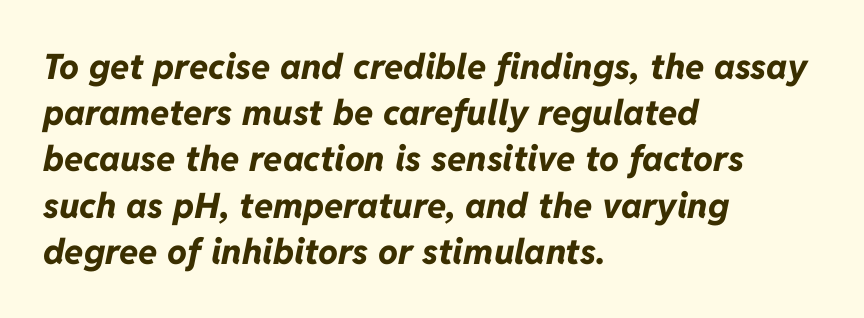
Q: Is the text bold? A: Yes.
Q: Is the text italic (slanted)? A: Yes, it leans right by about 11 degrees.
Q: Is the text underlined? A: No.
Q: How is the paragraph aligned? A: Left-aligned.
Q: Is the spacing between letters normal or unusually wide? A: Normal.
Q: Is the spacing between lines tight, normal or loose? A: Normal.
Q: Width (condensed, normal, or wide)? A: Normal.
Q: Stroke contrast? A: Low.
Q: x-height? A: Medium.
Q: Monospaced? A: No.
